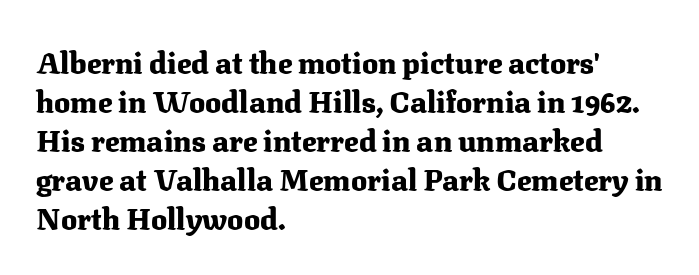
Q: Is the text bold? A: Yes.
Q: Is the text italic (slanted)? A: No, it is upright.
Q: Is the typeface a serif or a sans-serif typeface? A: Serif.
Q: Is the text underlined? A: No.
Q: How is the paragraph aligned? A: Left-aligned.
Q: Is the spacing between letters normal or unusually wide? A: Normal.
Q: Is the spacing between lines tight, normal or loose? A: Normal.
Q: Width (condensed, normal, or wide)? A: Normal.
Q: Stroke contrast? A: Medium.
Q: x-height? A: Medium.
Q: Monospaced? A: No.
